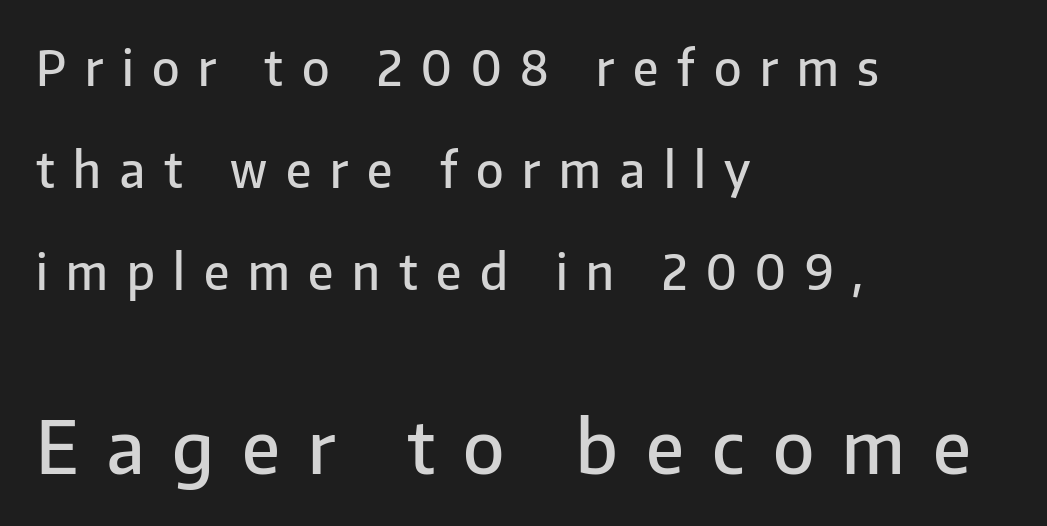
Here the second block reads like a headline and the first like body copy. Here the designer chose a conventional face with non-uniform glyph widths. Nothing sits at the stroke ends, so this counts as sans-serif. In CSS terms this would be text-align: left. In terms of leading, this rendering errs on the spacious side.
